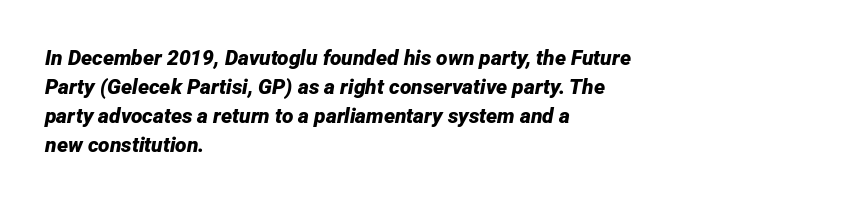
The sample has been set heavy, in full bold. Standard letterfit; no display-style spreading of the glyphs. This is oblique type, the kind used for emphasis or titles. Beneath every word, the page is bare. The passage shown stacks its lines at a standard gap.
